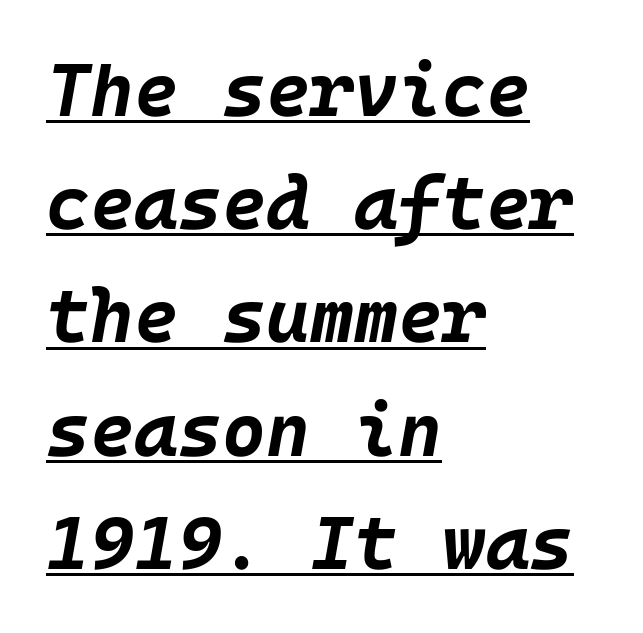
Yep, that's italic — everything's leaning. Strong, thick strokes mark this as bold type. The passage is arranged the way most books set body copy — flush left. This rendering leaves character spacing at its baseline value. Does the leading feel generous? No, just average. A baseline rule has been typeset under these characters.
